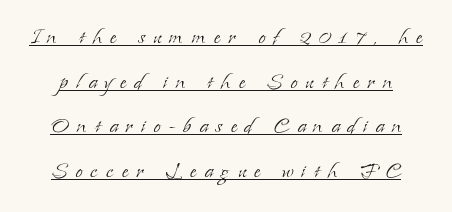
Each word looks stretched out because of the extra space between its letters. Stroke thickness stays within the range of a standard reading face or lighter. Like a heading marked for emphasis, these lines bear an underscore.
